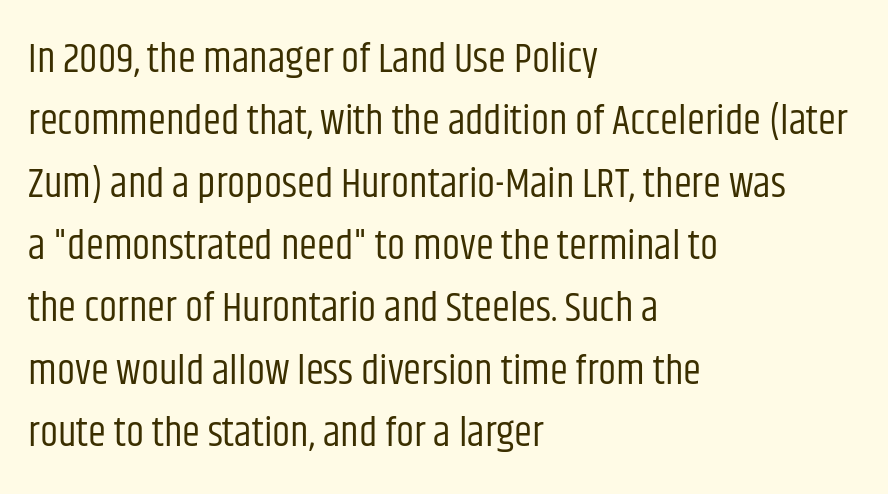
{"serif": "no", "italic": "no", "bold": "no", "weight": "regular", "width": "condensed", "stroke_contrast": "low", "x_height": "large", "monospaced": "no", "underline": "no", "align": "left", "line_spacing": "normal", "line_spacing_ratio": 1.52, "letter_spacing": "normal", "letter_spacing_em": 0.0, "glyph_px": 41}
